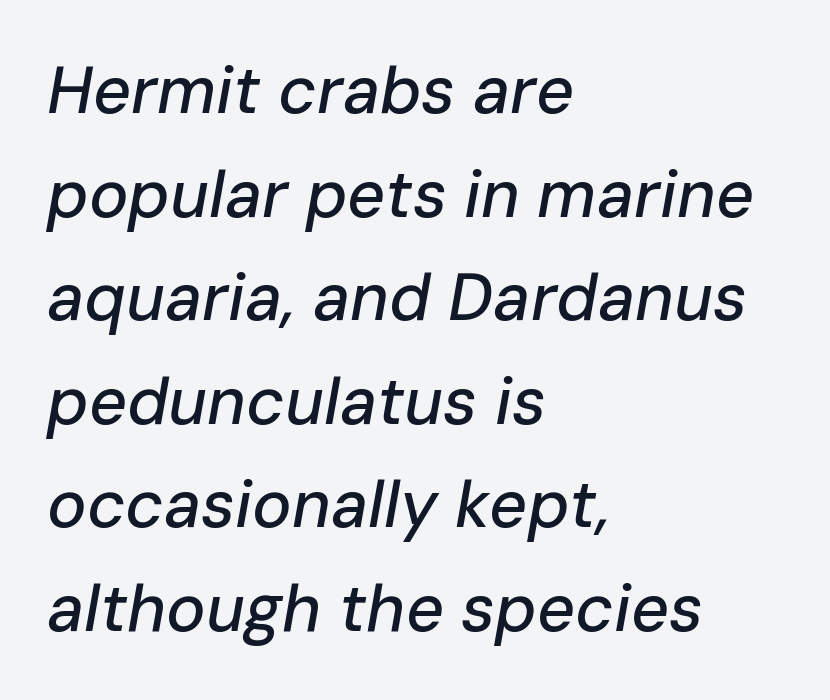
Q: Is the text italic (slanted)? A: Yes, it leans right by about 10 degrees.
Q: Is the text underlined? A: No.
Q: How is the paragraph aligned? A: Left-aligned.
Q: Is the spacing between letters normal or unusually wide? A: Normal.
Q: Is the spacing between lines tight, normal or loose? A: Normal.
Q: Width (condensed, normal, or wide)? A: Normal.
Q: Stroke contrast? A: Low.
Q: x-height? A: Medium.
Q: Monospaced? A: No.
